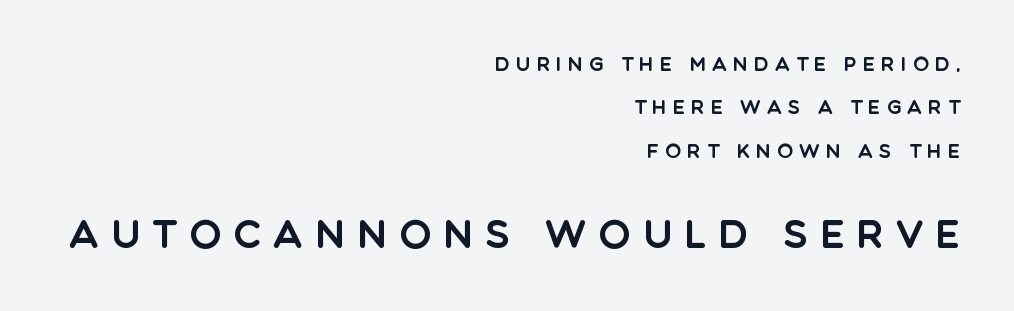
{"serif": "no", "italic": "no", "width": "normal", "x_height": "large", "monospaced": "no", "underline": "no", "align": "right", "line_spacing": "loose", "line_spacing_ratio": 2.28, "letter_spacing": "wide", "letter_spacing_em": 0.32, "larger_block": "second", "size_ratio": 2.0, "glyph_px": 38}
